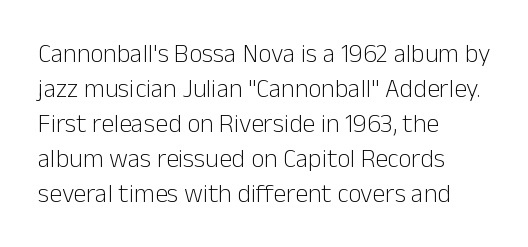
The image shows 26 px text type, upright; set left-aligned, normal line spacing (1.35x), normal letter spacing, not underlined.
